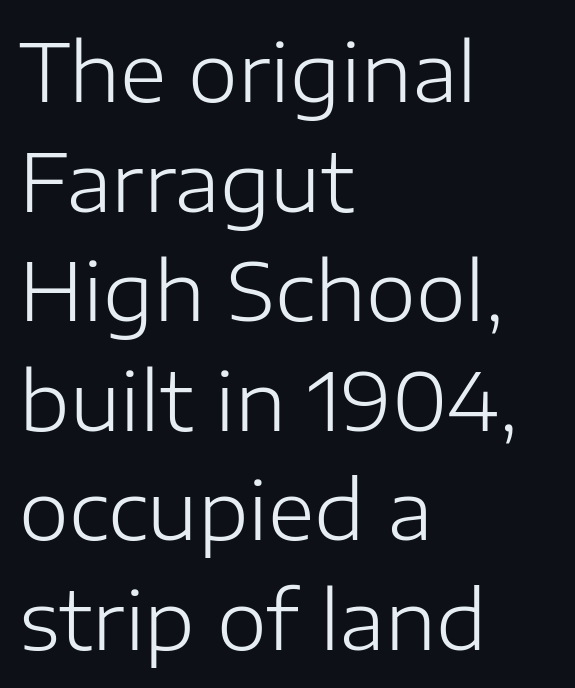
Think of a printed novel: that variable character pitch is what you see here. Where is the straight margin? On the left. Between one letter and the next there's only the usual sliver of space. Does the lettering tilt? It doesn't — this is upright.
